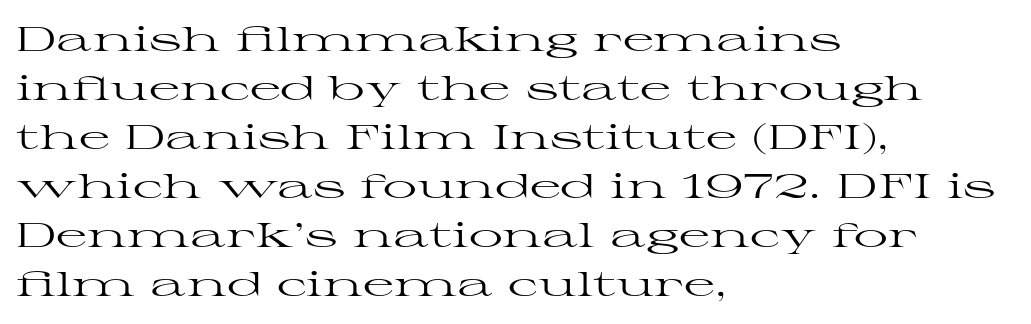
The image shows 34 px regular-weight, wide serif type, upright; set left-aligned, normal line spacing (1.44x), normal letter spacing, not underlined; high stroke contrast and a medium x-height.
